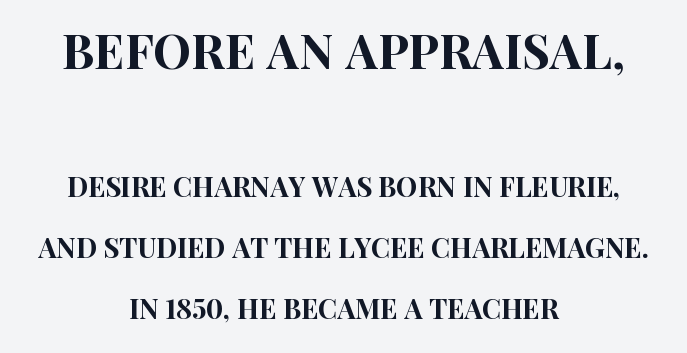
Q: Is the text italic (slanted)? A: No, it is upright.
Q: Is the typeface a serif or a sans-serif typeface? A: Sans-serif.
Q: Is the text underlined? A: No.
Q: How is the paragraph aligned? A: Centered.
Q: Is the spacing between letters normal or unusually wide? A: Normal.
Q: Is the spacing between lines tight, normal or loose? A: Loose.
Q: Which block of text is set in a larger size, the first (top) or the second (bottom)? A: The first (top) one.
Q: Width (condensed, normal, or wide)? A: Condensed.
Q: Stroke contrast? A: High.
Q: x-height? A: Large.
Q: Monospaced? A: No.
